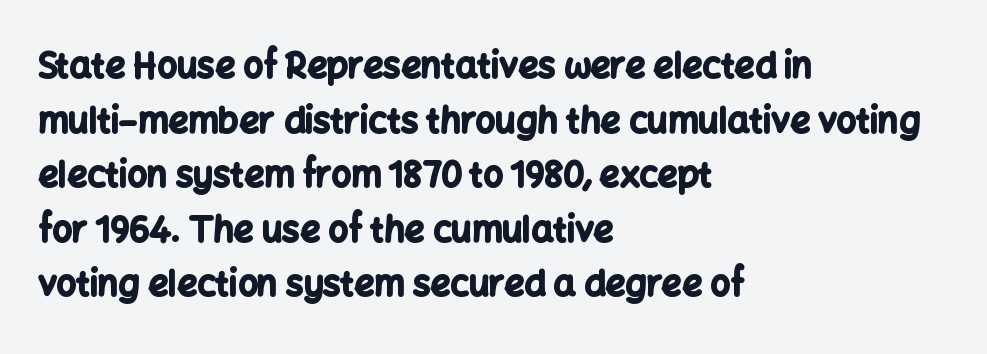
{"serif": "no", "italic": "no", "bold": "yes", "weight": "bold", "width": "normal", "stroke_contrast": "low", "x_height": "medium", "monospaced": "no", "underline": "no", "align": "left", "line_spacing": "normal", "line_spacing_ratio": 1.56, "letter_spacing": "normal", "letter_spacing_em": 0.0, "glyph_px": 35}
